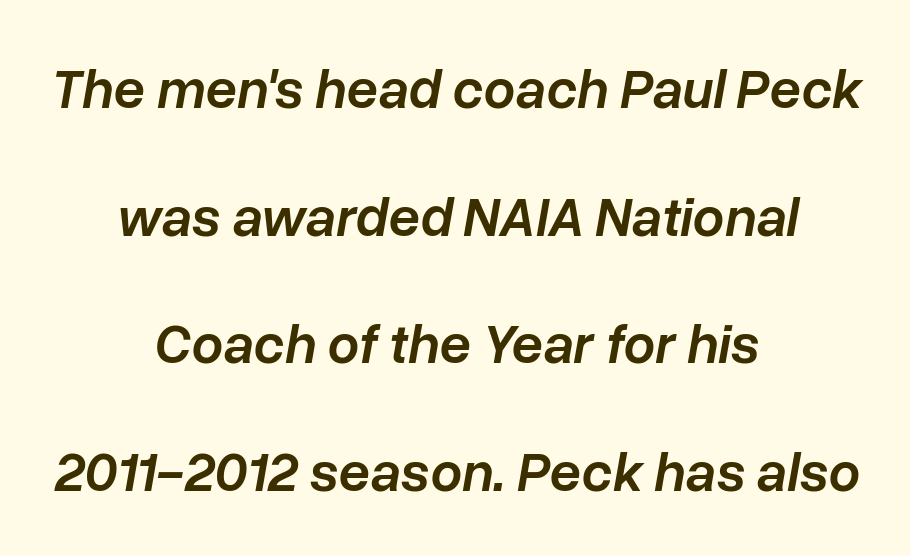
Q: Is the text bold? A: Semi-bold.
Q: Is the text italic (slanted)? A: Yes, it leans right by about 10 degrees.
Q: Is the text underlined? A: No.
Q: How is the paragraph aligned? A: Centered.
Q: Is the spacing between letters normal or unusually wide? A: Normal.
Q: Is the spacing between lines tight, normal or loose? A: Loose.
Q: Width (condensed, normal, or wide)? A: Normal.
Q: Stroke contrast? A: Low.
Q: x-height? A: Medium.
Q: Monospaced? A: No.
